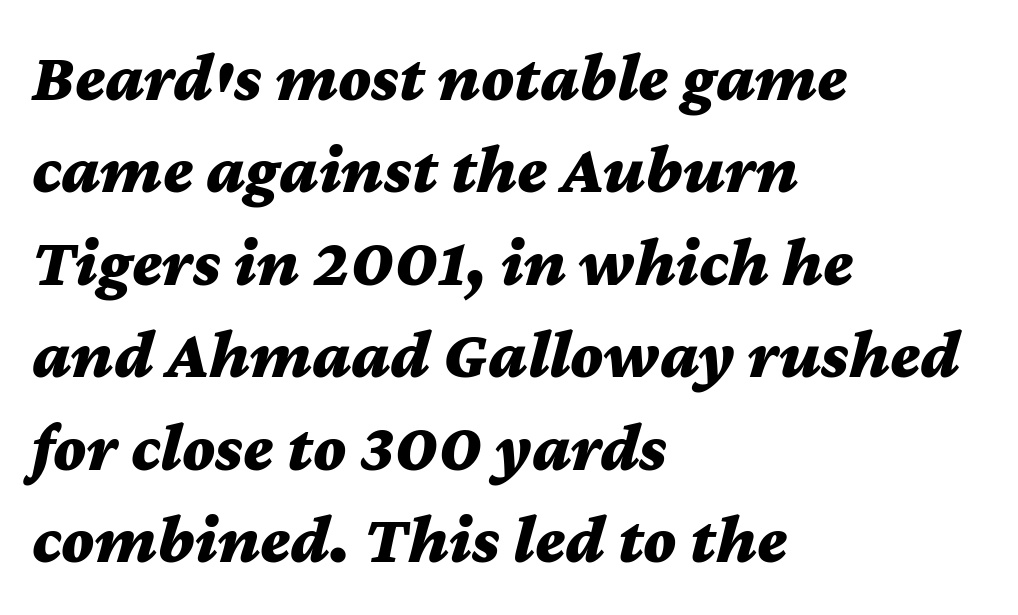
Q: Is the text bold? A: Yes.
Q: Is the text italic (slanted)? A: Yes, it leans right by about 12 degrees.
Q: Is the text underlined? A: No.
Q: How is the paragraph aligned? A: Left-aligned.
Q: Is the spacing between letters normal or unusually wide? A: Normal.
Q: Is the spacing between lines tight, normal or loose? A: Normal.
Q: Width (condensed, normal, or wide)? A: Wide.
Q: Stroke contrast? A: Medium.
Q: x-height? A: Medium.
Q: Monospaced? A: No.
